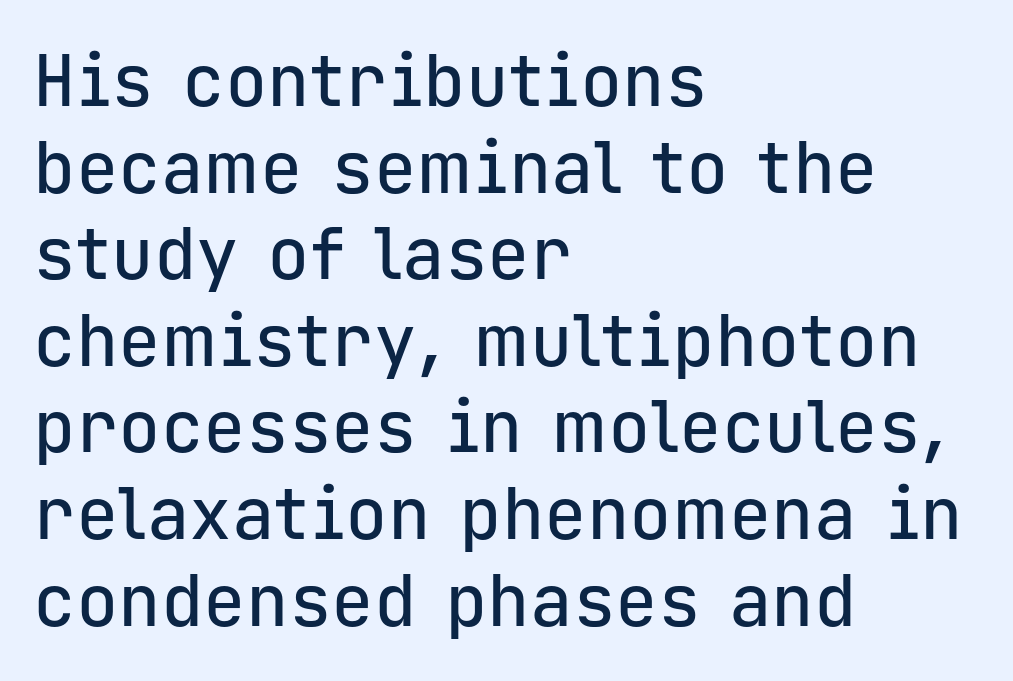
Q: Is the text italic (slanted)? A: No, it is upright.
Q: Is the typeface a serif or a sans-serif typeface? A: Sans-serif.
Q: Is the text underlined? A: No.
Q: How is the paragraph aligned? A: Left-aligned.
Q: Is the spacing between letters normal or unusually wide? A: Normal.
Q: Width (condensed, normal, or wide)? A: Normal.
Q: Stroke contrast? A: Low.
Q: x-height? A: Medium.
Q: Monospaced? A: Yes.
